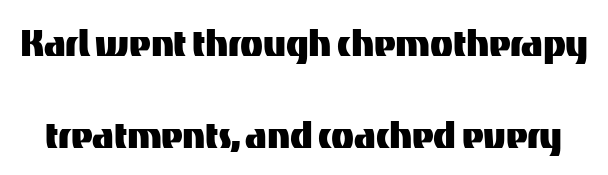
Q: Is the text italic (slanted)? A: No, it is upright.
Q: Is the typeface a serif or a sans-serif typeface? A: Sans-serif.
Q: Is the text underlined? A: No.
Q: Is the spacing between letters normal or unusually wide? A: Normal.
Q: Is the spacing between lines tight, normal or loose? A: Loose.
Q: Width (condensed, normal, or wide)? A: Normal.
Q: Stroke contrast? A: Medium.
Q: x-height? A: Medium.
Q: Monospaced? A: No.
